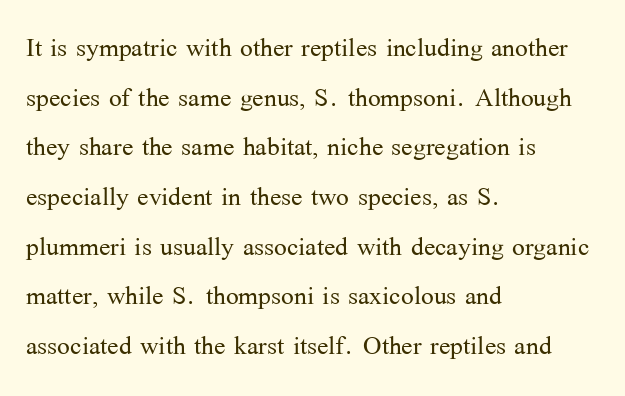
The image shows 34 px light serif type, upright; set left-aligned, normal line spacing (1.46x), normal letter spacing, not underlined; medium stroke contrast and a medium x-height.
